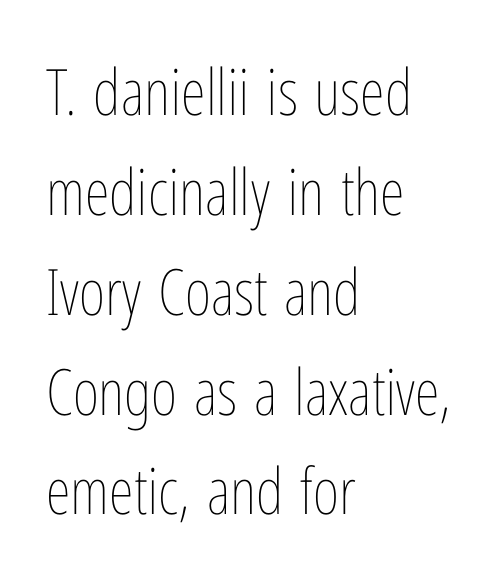
Q: Is the text bold? A: No.
Q: Is the text italic (slanted)? A: No, it is upright.
Q: Is the text underlined? A: No.
Q: How is the paragraph aligned? A: Left-aligned.
Q: Is the spacing between letters normal or unusually wide? A: Normal.
Q: Is the spacing between lines tight, normal or loose? A: Normal.
Q: Width (condensed, normal, or wide)? A: Condensed.
Q: Stroke contrast? A: Low.
Q: x-height? A: Medium.
Q: Monospaced? A: No.
